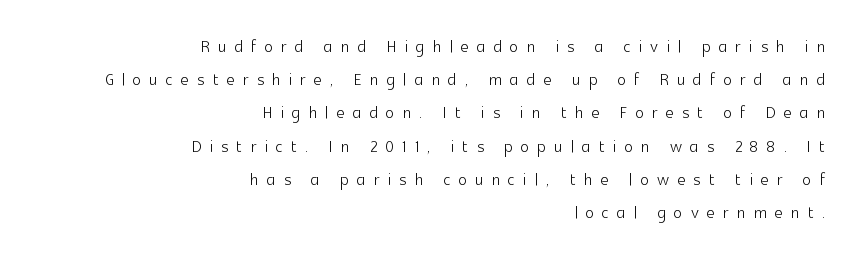
Q: Is the text bold? A: No.
Q: Is the text italic (slanted)? A: No, it is upright.
Q: Is the text underlined? A: No.
Q: How is the paragraph aligned? A: Right-aligned.
Q: Is the spacing between letters normal or unusually wide? A: Unusually wide.
Q: Is the spacing between lines tight, normal or loose? A: Normal.
